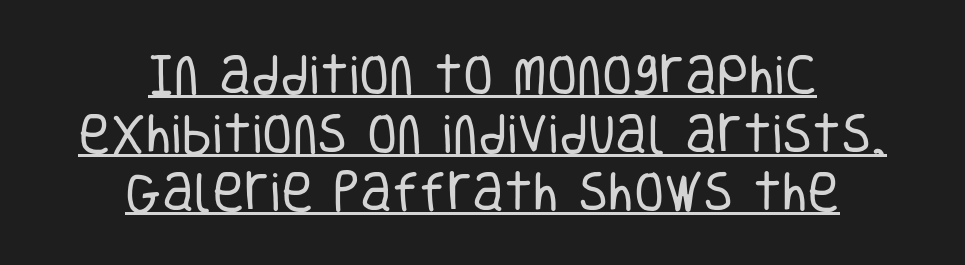
The image shows 44 px regular-weight, condensed sans-serif type, upright; set centered, normal line spacing (1.33x), normal letter spacing, underlined; low stroke contrast and a large x-height.
